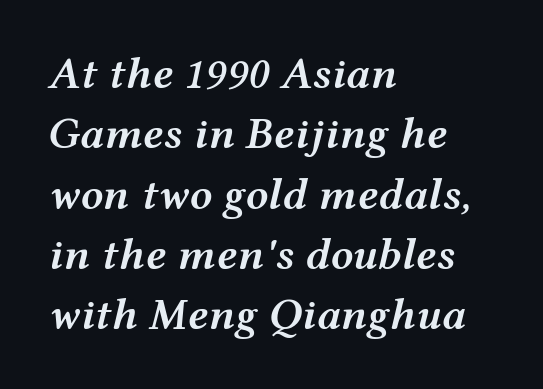
Would a proofreader flag this as italicized? Yes. Quick note: interline space is typical. The letterforms sit shoulder to shoulder at normal distance. Underline: absent.
